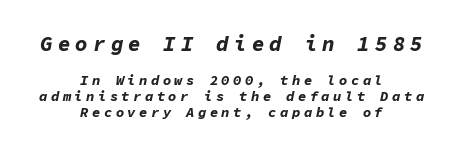
Strong, thick strokes mark this as bold type. Character size in the leading block exceeds that of the trailing block. Horizontally, the lines are justified to the midpoint only. Regarding leading, the lines here are crowded together. Words appear elongated and porous because spacing is wide.
